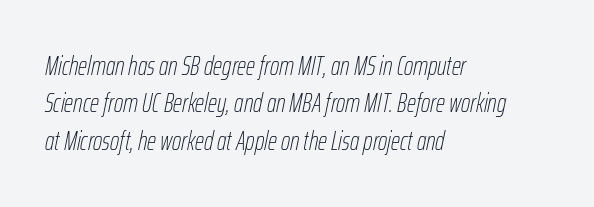
{"italic": "yes", "lean": "right", "slant_degrees": 12, "bold": "no", "underline": "no", "align": "left", "line_spacing": "normal", "line_spacing_ratio": 1.44, "letter_spacing": "normal", "letter_spacing_em": 0.0, "glyph_px": 26}
